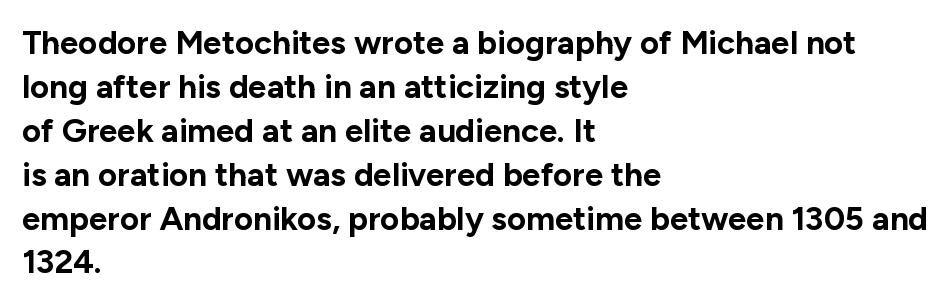
Do the characters align in a grid? No, the font is proportional. In terms of letterform style, serifs are entirely absent. The face used here has the dense, thick strokes of a bold. The rendering keeps characters at their native spacing.
